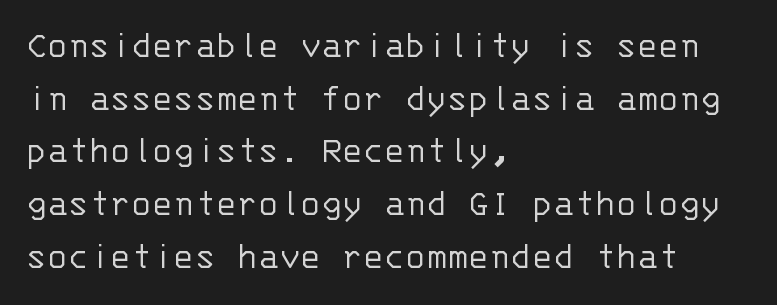
The image shows 39 px light sans-serif type, upright, monospaced; set left-aligned, normal line spacing (1.35x), normal letter spacing, not underlined; low stroke contrast and a large x-height.
